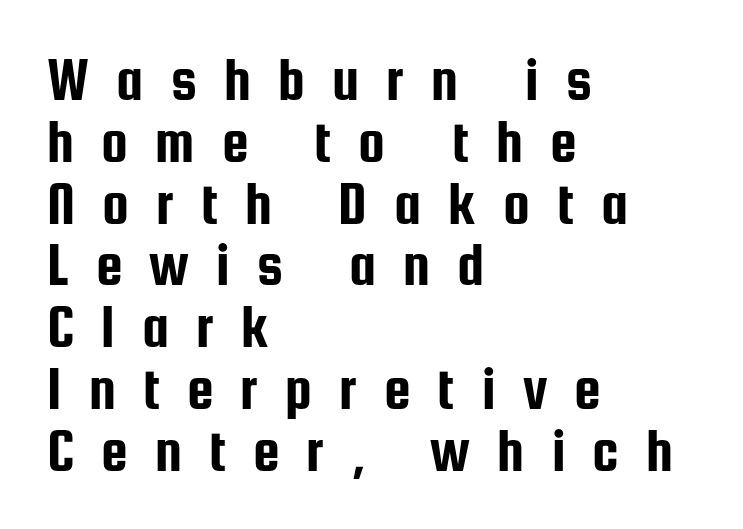
{"serif": "no", "italic": "no", "width": "condensed", "stroke_contrast": "low", "x_height": "medium", "monospaced": "no", "underline": "no", "align": "left", "line_spacing": "tight", "line_spacing_ratio": 1.03, "letter_spacing": "wide", "letter_spacing_em": 0.45, "glyph_px": 60}
